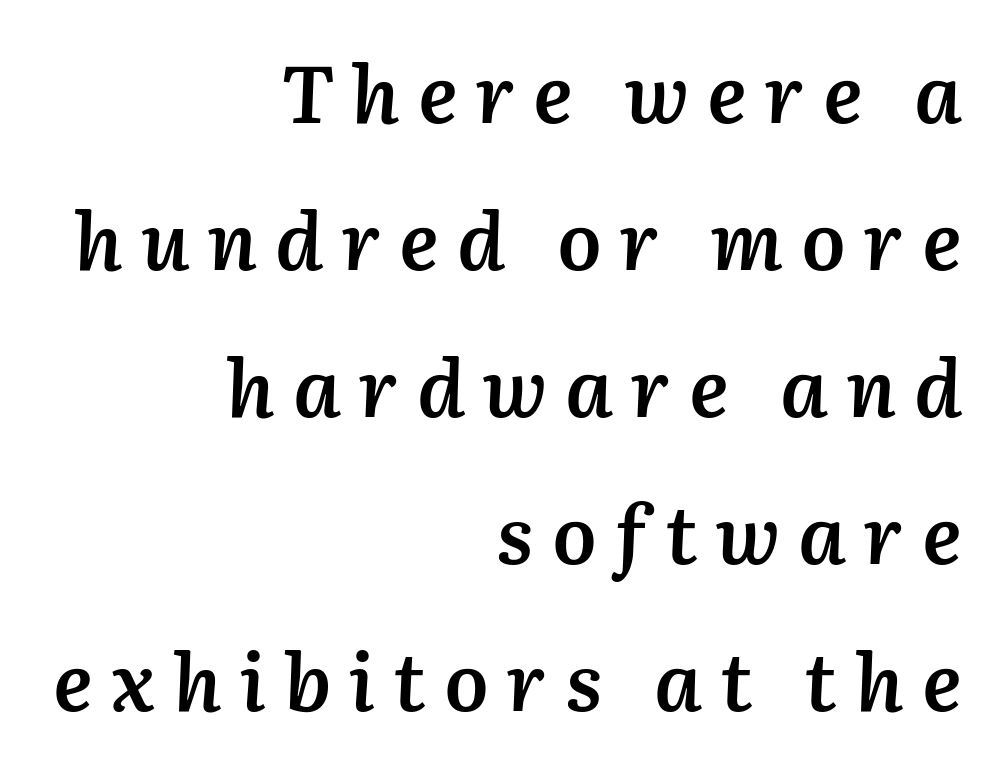
A somewhat darkened texture: the type is semibold rather than bold. These lines are rendered in a variable-pitch font. Honestly, the letter spacing is so wide it's the main thing you notice. Observe the lean: these are italic letterforms.
